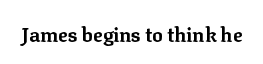
The image shows 20 px bold type, upright; set normal letter spacing, not underlined.
